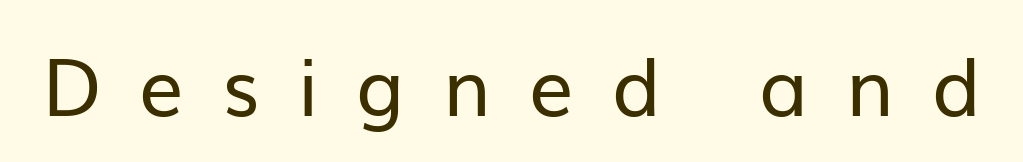
The gaps between neighbouring characters are conspicuously large. The passage shown is typed in a proportional face where columns would drift. Type without underlining. No extra ink here — the face is not bold. Check where the strokes stop: nothing finishes them off — pure sans.
